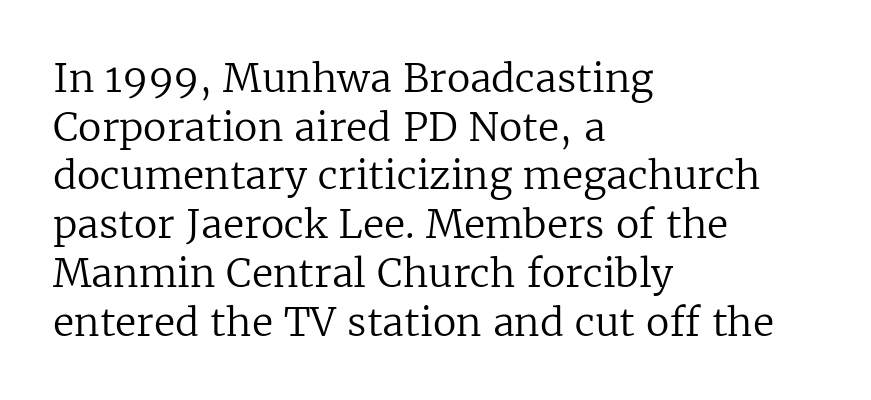
Interline gaps are of average width in this sample. Notice how the stems are strictly vertical — no italics here. Observe the ordinary spacing: letters are neighbours, not strangers. Any mark beneath the type? The region is blank.
